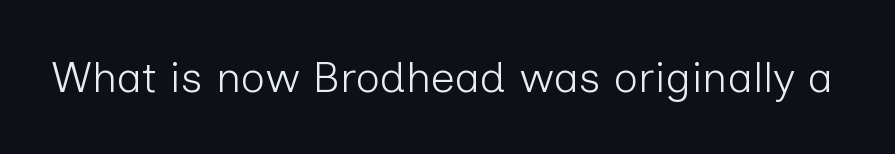
The lettering holds an erect, upright posture throughout. Summary of weight: not heavy and not bold. What stands out about the letter spacing? Nothing — it is the standard amount. The space beneath each line is pristine and unruled.
